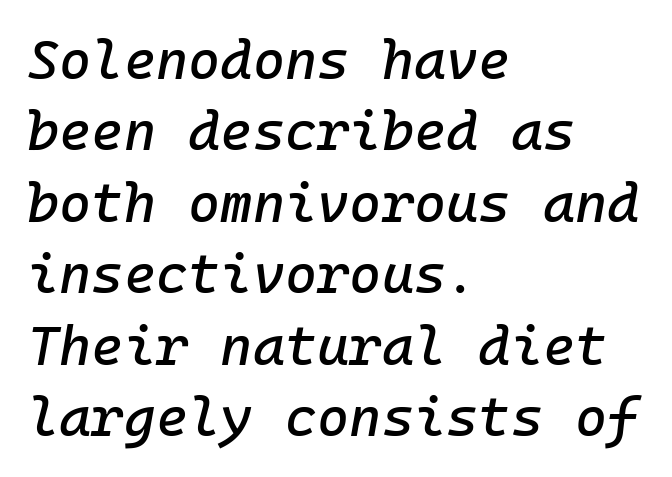
{"italic": "yes", "lean": "right", "slant_degrees": 10, "width": "normal", "stroke_contrast": "low", "x_height": "medium", "monospaced": "yes", "underline": "no", "align": "left", "line_spacing": "normal", "line_spacing_ratio": 1.3, "letter_spacing": "normal", "letter_spacing_em": 0.0, "glyph_px": 55}
